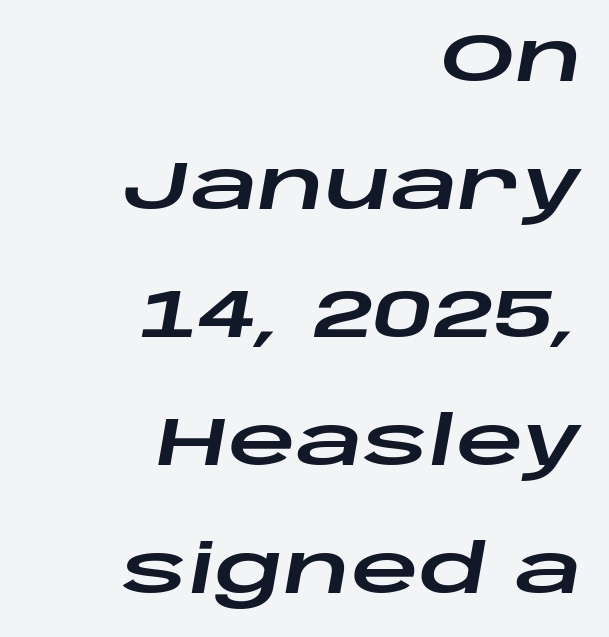
The image shows 67 px wide type, italic (leaning right); set right-aligned, loose line spacing (1.91x), normal letter spacing, not underlined; low stroke contrast and a large x-height.
